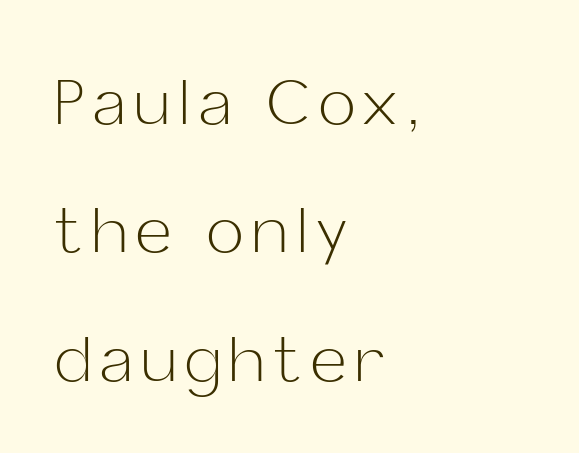
{"serif": "no", "italic": "no", "bold": "no", "weight": "light", "width": "normal", "stroke_contrast": "low", "x_height": "medium", "monospaced": "no", "underline": "no", "align": "left", "line_spacing": "loose", "line_spacing_ratio": 2.07, "glyph_px": 62}
